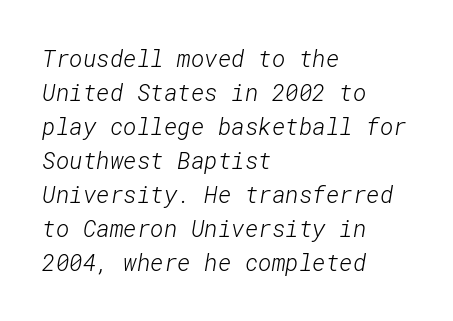
Q: Is the text bold? A: No.
Q: Is the text underlined? A: No.
Q: How is the paragraph aligned? A: Left-aligned.
Q: Is the spacing between letters normal or unusually wide? A: Normal.
Q: Is the spacing between lines tight, normal or loose? A: Normal.
